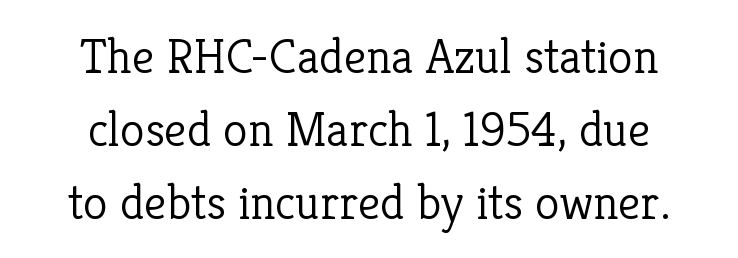
Q: Is the text bold? A: No.
Q: Is the text italic (slanted)? A: No, it is upright.
Q: Is the typeface a serif or a sans-serif typeface? A: Serif.
Q: Is the text underlined? A: No.
Q: How is the paragraph aligned? A: Centered.
Q: Is the spacing between letters normal or unusually wide? A: Normal.
Q: Is the spacing between lines tight, normal or loose? A: Normal.
Q: Width (condensed, normal, or wide)? A: Normal.
Q: Stroke contrast? A: Low.
Q: x-height? A: Medium.
Q: Monospaced? A: No.
